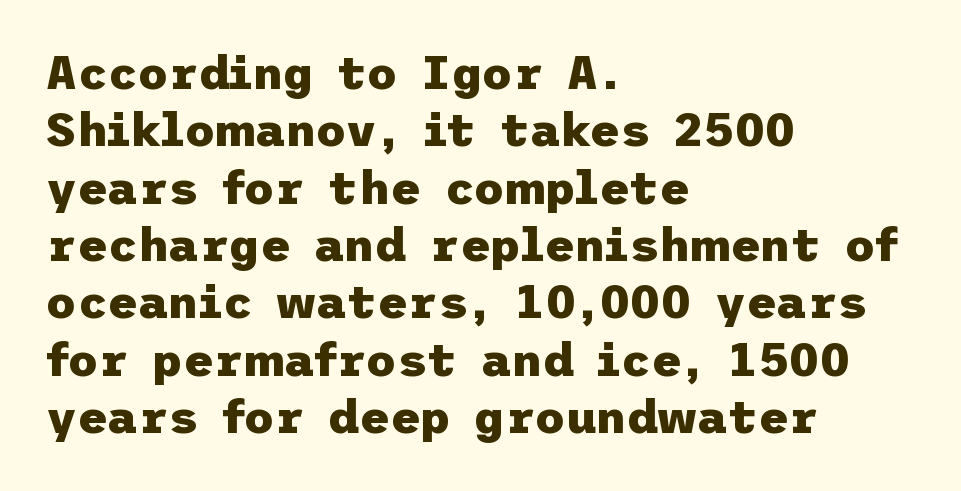
The image shows 47 px heavy sans-serif type, upright; set left-aligned, line spacing 1.22x, normal letter spacing, not underlined; low stroke contrast and a medium x-height.
